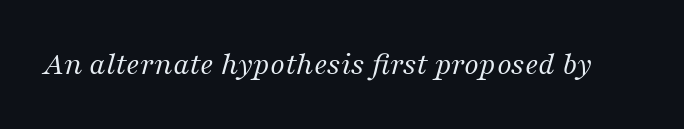
{"serif": "yes", "italic": "yes", "lean": "right", "slant_degrees": 16, "bold": "no", "weight": "regular", "width": "normal", "stroke_contrast": "medium", "x_height": "medium", "monospaced": "no", "underline": "no", "letter_spacing": "normal", "letter_spacing_em": 0.0, "glyph_px": 33}
